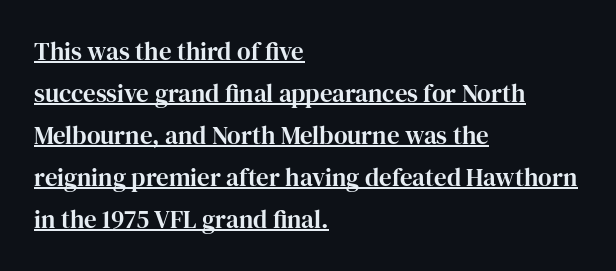
The image shows 25 px text type, upright; set left-aligned, normal line spacing (1.68x), normal letter spacing, underlined.
